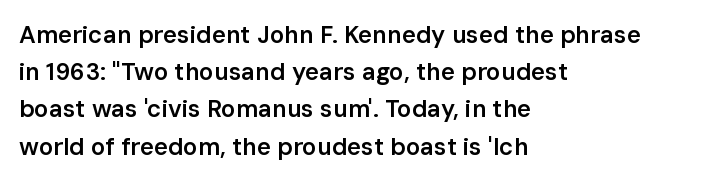
The image shows 24 px text type, upright; set left-aligned, normal line spacing (1.55x), normal letter spacing, not underlined.
